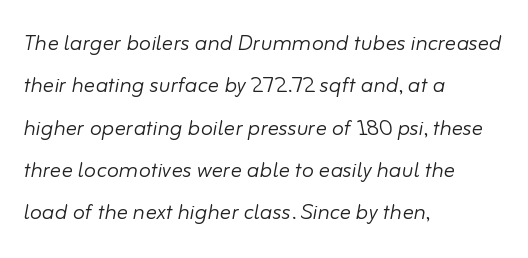
Notice how the stems are inclined rather than vertical — that's the hallmark of italics. A light-to-regular cut is what we see here. If you drew a ruler down the left edge, every line would touch it. Each row of text sits above clean, open space. Characters follow at the spacing the type designer built in. Does the leading feel generous? No, just average.
